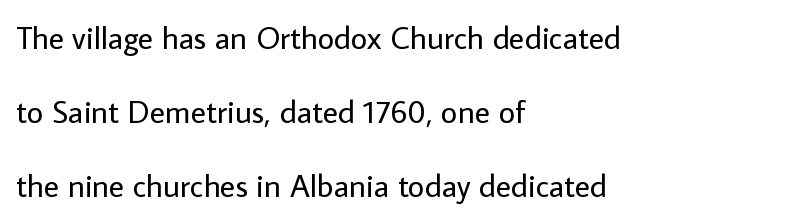
Q: Is the text bold? A: No.
Q: Is the text italic (slanted)? A: No, it is upright.
Q: Is the typeface a serif or a sans-serif typeface? A: Sans-serif.
Q: Is the text underlined? A: No.
Q: How is the paragraph aligned? A: Left-aligned.
Q: Is the spacing between letters normal or unusually wide? A: Normal.
Q: Is the spacing between lines tight, normal or loose? A: Loose.
Q: Width (condensed, normal, or wide)? A: Normal.
Q: Stroke contrast? A: Low.
Q: x-height? A: Medium.
Q: Monospaced? A: No.
